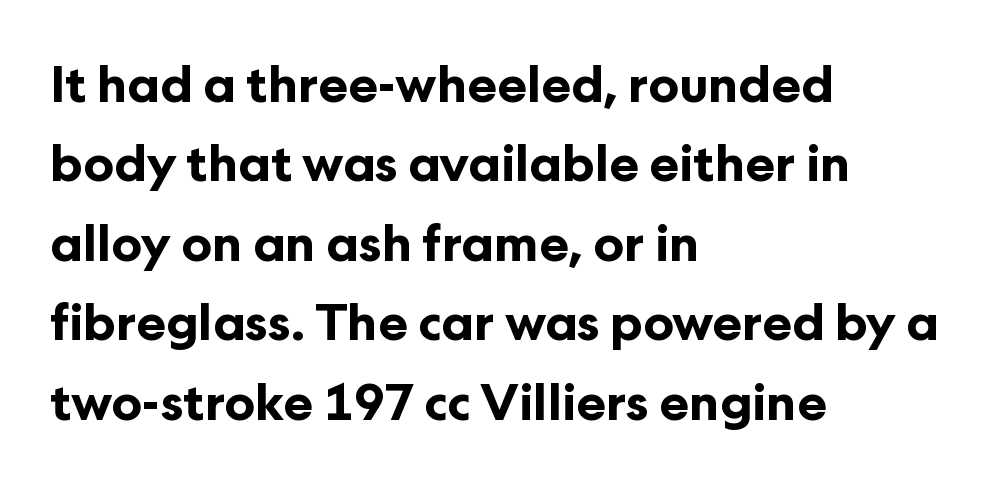
{"serif": "no", "italic": "no", "bold": "yes", "weight": "bold", "width": "normal", "stroke_contrast": "low", "x_height": "medium", "monospaced": "no", "underline": "no", "align": "left", "line_spacing": "normal", "line_spacing_ratio": 1.59, "letter_spacing": "normal", "letter_spacing_em": 0.0, "glyph_px": 50}
